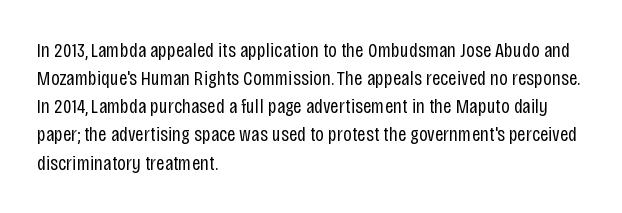
The image shows 21 px text type, upright; set left-aligned, normal line spacing (1.34x), normal letter spacing, not underlined.
